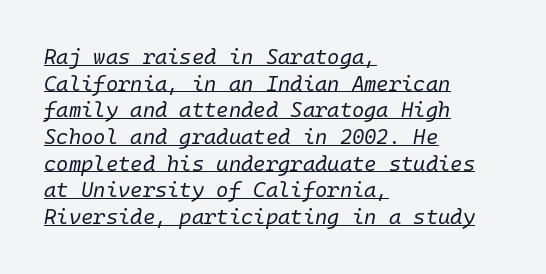
Q: Is the text bold? A: No.
Q: Is the text italic (slanted)? A: Yes, it leans right by about 10 degrees.
Q: Is the text underlined? A: Yes.
Q: How is the paragraph aligned? A: Left-aligned.
Q: Is the spacing between letters normal or unusually wide? A: Normal.
Q: Is the spacing between lines tight, normal or loose? A: Normal.
